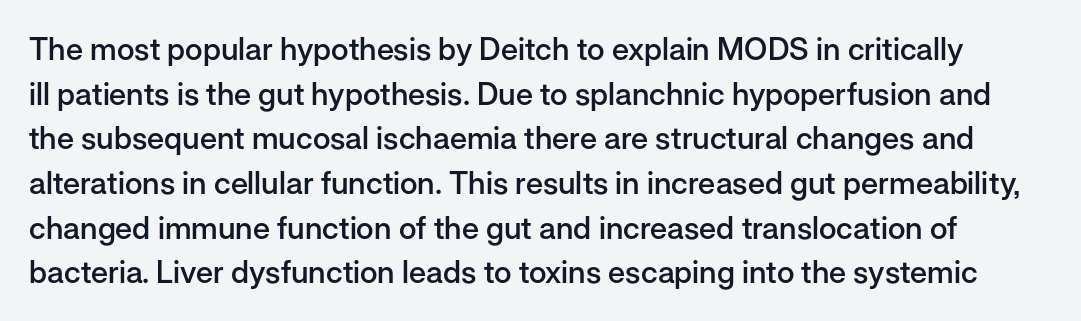
The image shows 31 px semibold sans-serif type, upright; set normal line spacing (1.44x), normal letter spacing, not underlined; low stroke contrast and a medium x-height.
